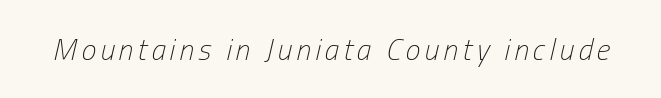
Heaviness? Minimal to ordinary, like unemphasized prose. Quick note: underline off. Spacing verdict: proportional, widths tailored to each character. The axis of the letterforms is tilted away from vertical.
